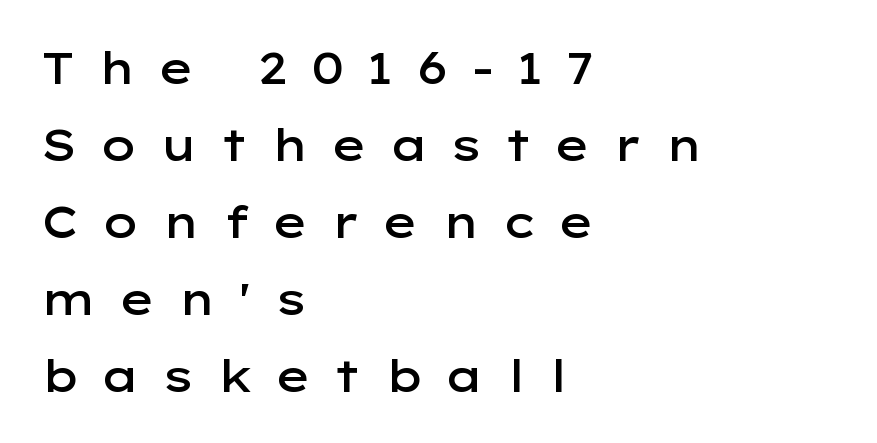
{"serif": "no", "italic": "no", "bold": "semi", "weight": "semibold", "width": "wide", "stroke_contrast": "low", "x_height": "medium", "monospaced": "no", "underline": "no", "align": "left", "line_spacing_ratio": 1.75, "letter_spacing": "wide", "letter_spacing_em": 0.49, "glyph_px": 44}
